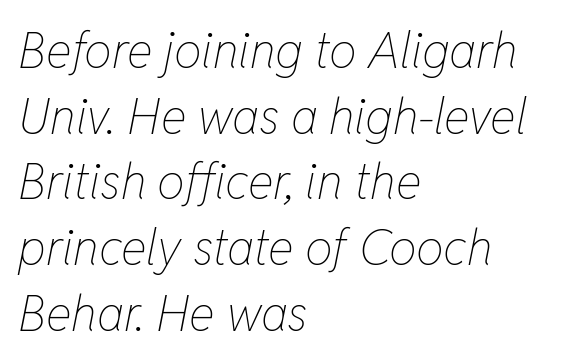
The image shows 49 px thin, condensed type, italic (leaning right); set left-aligned, normal line spacing (1.34x), normal letter spacing, not underlined; low stroke contrast and a medium x-height.
